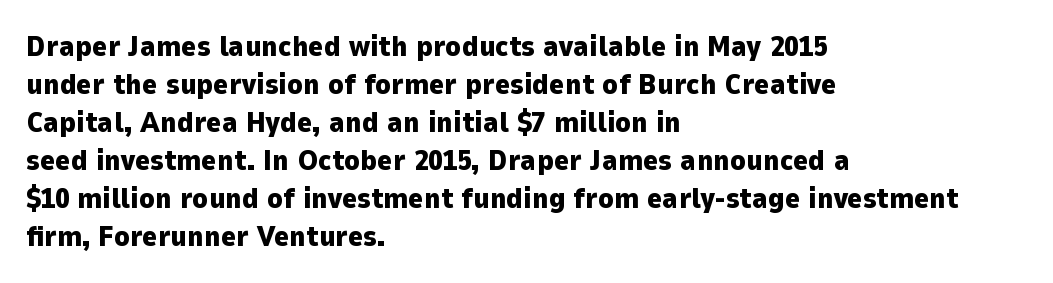
{"serif": "no", "italic": "no", "bold": "yes", "weight": "heavy", "width": "normal", "stroke_contrast": "low", "x_height": "medium", "monospaced": "no", "underline": "no", "align": "left", "line_spacing": "normal", "line_spacing_ratio": 1.31, "letter_spacing": "normal", "letter_spacing_em": 0.0, "glyph_px": 29}
